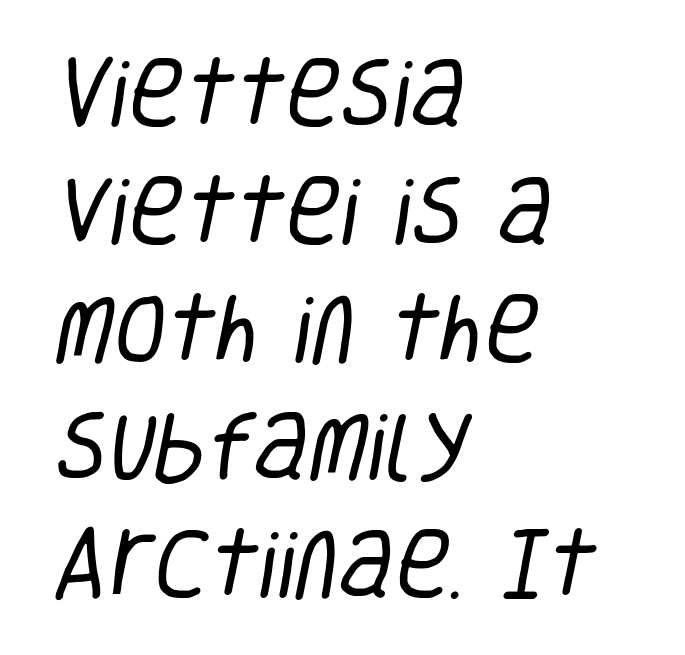
{"serif": "no", "bold": "no", "weight": "regular", "width": "condensed", "stroke_contrast": "low", "x_height": "large", "monospaced": "no", "underline": "no", "align": "left", "line_spacing": "normal", "line_spacing_ratio": 1.55, "letter_spacing": "normal", "letter_spacing_em": 0.0, "glyph_px": 76}
